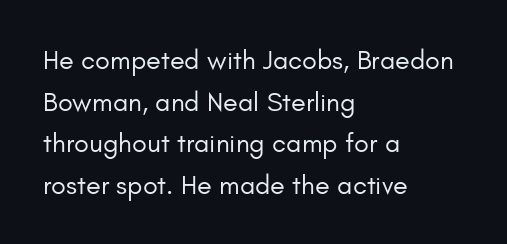
{"italic": "no", "bold": "no", "underline": "no", "align": "left", "line_spacing": "normal", "line_spacing_ratio": 1.54, "letter_spacing": "normal", "letter_spacing_em": 0.0, "glyph_px": 27}
